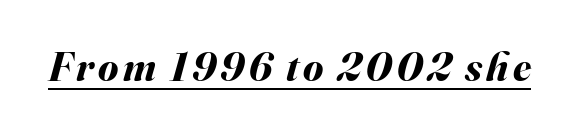
Q: Is the text bold? A: Yes.
Q: Is the text italic (slanted)? A: Yes, it leans right by about 16 degrees.
Q: Is the text underlined? A: Yes.
Q: Width (condensed, normal, or wide)? A: Normal.
Q: Stroke contrast? A: Medium.
Q: x-height? A: Small.
Q: Monospaced? A: No.
